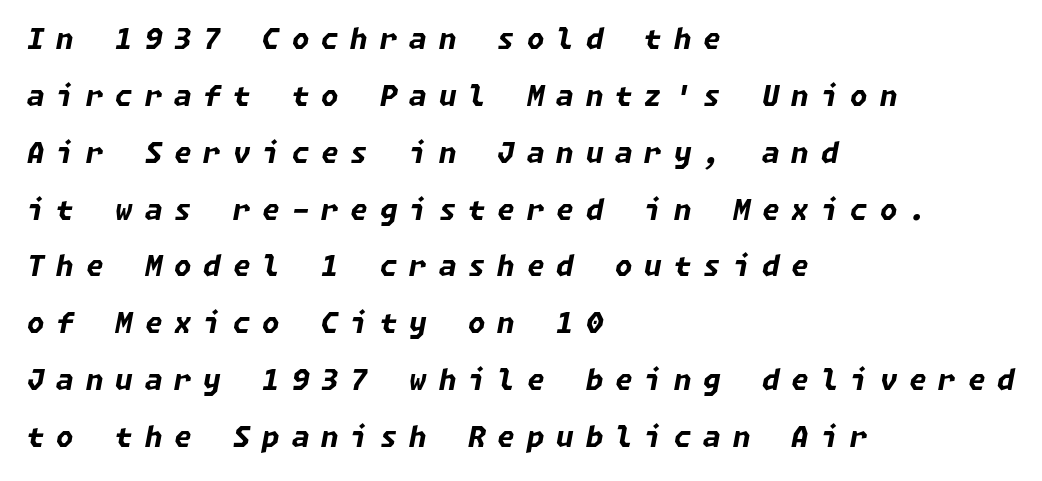
The letters are bold, with thick, heavy strokes. The axis of the letterforms is tilted away from vertical. A great deal of white space separates one row of letters from the next. This rendering features lettering with no underline.
